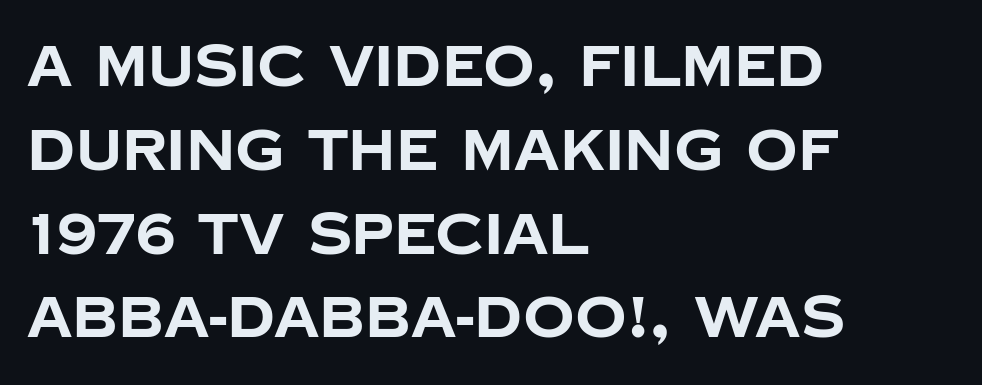
Q: Is the text bold? A: Yes.
Q: Is the text italic (slanted)? A: No, it is upright.
Q: Is the typeface a serif or a sans-serif typeface? A: Sans-serif.
Q: Is the text underlined? A: No.
Q: How is the paragraph aligned? A: Left-aligned.
Q: Is the spacing between letters normal or unusually wide? A: Normal.
Q: Is the spacing between lines tight, normal or loose? A: Normal.
Q: Width (condensed, normal, or wide)? A: Normal.
Q: Stroke contrast? A: Low.
Q: x-height? A: Large.
Q: Monospaced? A: No.
